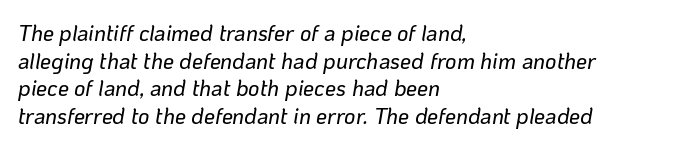
The zone under the glyphs is completely vacant. Compared with a centered layout, this one pins lines to the left instead. Whoever set this chose a conventional vertical rhythm. Slanted lettering throughout. Default kerning and tracking; the words read as compact shapes.
